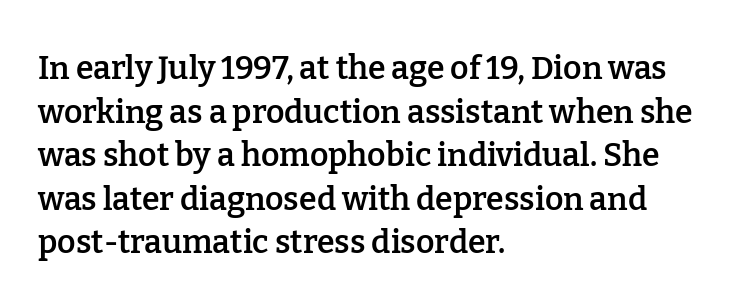
Q: Is the text bold? A: Semi-bold.
Q: Is the text italic (slanted)? A: No, it is upright.
Q: Is the typeface a serif or a sans-serif typeface? A: Serif.
Q: Is the text underlined? A: No.
Q: How is the paragraph aligned? A: Left-aligned.
Q: Is the spacing between letters normal or unusually wide? A: Normal.
Q: Is the spacing between lines tight, normal or loose? A: Normal.
Q: Width (condensed, normal, or wide)? A: Normal.
Q: Stroke contrast? A: Low.
Q: x-height? A: Medium.
Q: Monospaced? A: No.
